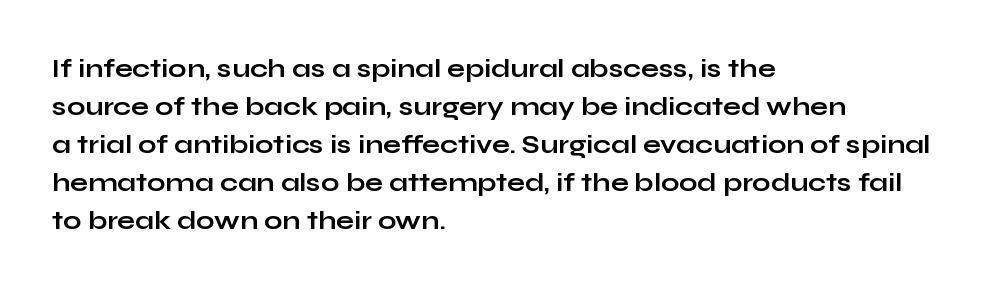
The image shows 26 px bold type, upright; set left-aligned, normal line spacing (1.46x), normal letter spacing, not underlined.
